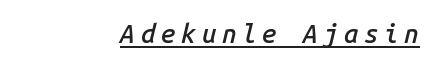
The letters are slanted; this is an italic face. What decoration does the sample have? An underline. The characters look somewhat weighty, a semibold short of true bold. Students, note that the glyphs here are deliberately spaced far apart. One-word summary of the alignment: right.
